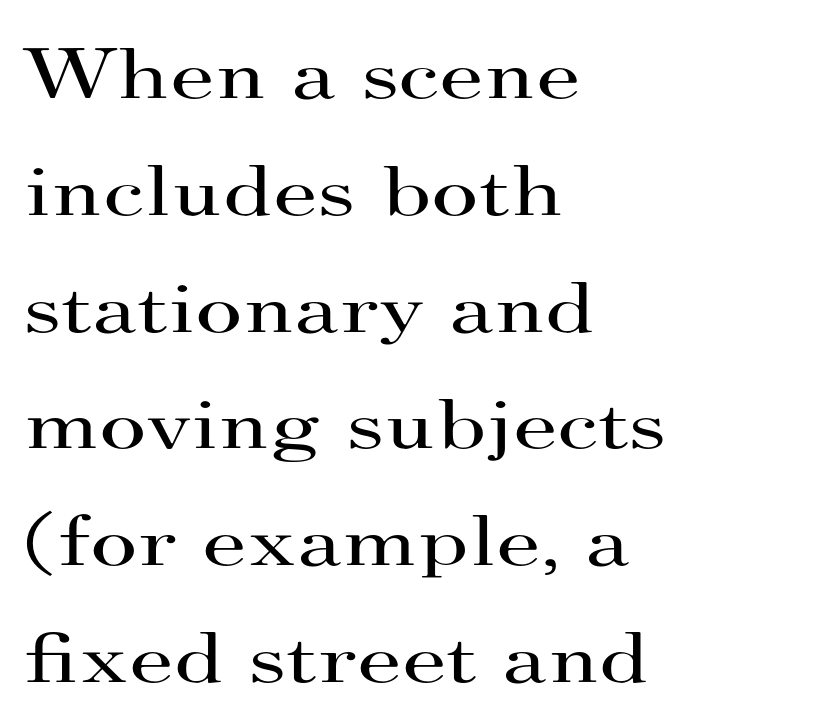
Unlike a clean sans, this face finishes its strokes with serifs. In terms of letterspacing, this is plain default setting. The strokes are not fattened; the text isn't bold. Visually the block forms a straight wall on the left and a jagged coastline on the right. Think of a printed novel: that variable character pitch is what you see here. Is there any slant? The stems are plumb.
